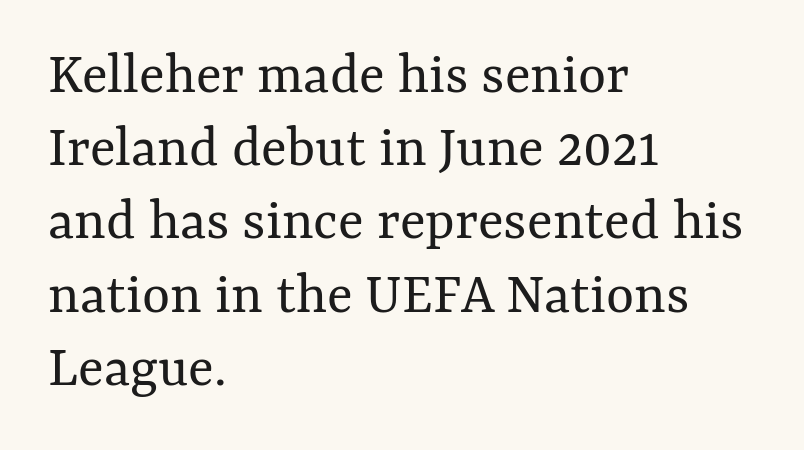
Q: Is the text bold? A: No.
Q: Is the text italic (slanted)? A: No, it is upright.
Q: Is the text underlined? A: No.
Q: How is the paragraph aligned? A: Left-aligned.
Q: Is the spacing between letters normal or unusually wide? A: Normal.
Q: Width (condensed, normal, or wide)? A: Normal.
Q: Stroke contrast? A: Medium.
Q: x-height? A: Medium.
Q: Monospaced? A: No.
